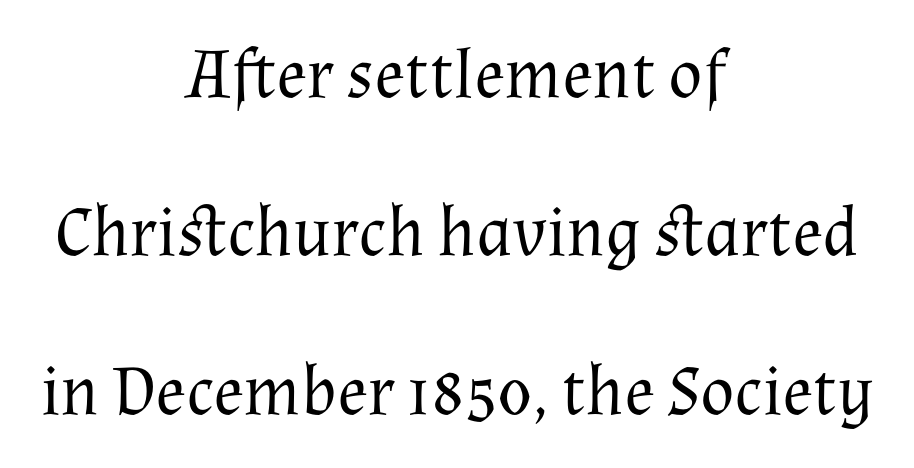
{"serif": "yes", "italic": "no", "bold": "no", "weight": "regular", "width": "normal", "stroke_contrast": "medium", "x_height": "medium", "monospaced": "no", "underline": "no", "align": "center", "line_spacing": "loose", "line_spacing_ratio": 2.23, "letter_spacing": "normal", "letter_spacing_em": 0.0, "glyph_px": 71}
